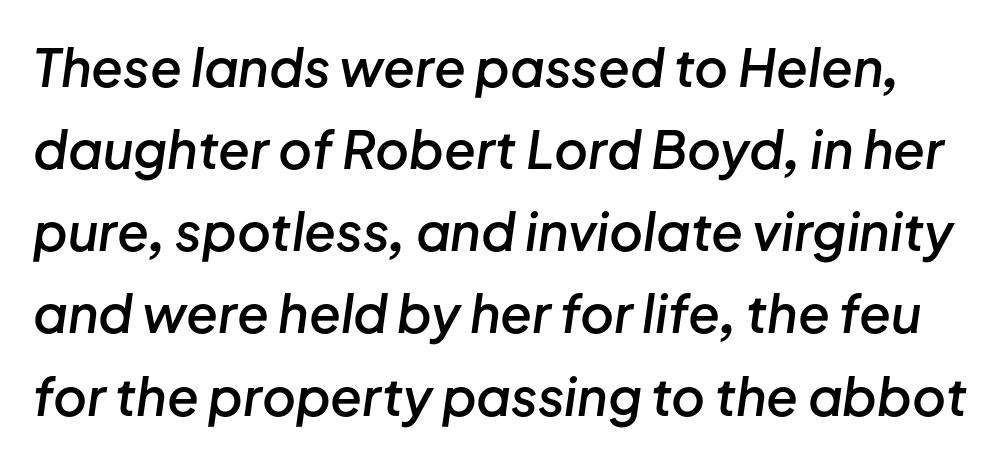
Students, this is semibold: more ink than regular, less than bold. Honestly, the letter spacing is just normal — you wouldn't notice it. The strip under each line holds only bare page. The text carries the slant typical of an italic or oblique font. Regarding leading, the lines here are spaced in the standard way. The rendering uses natural spacing where letterforms have individual widths.
